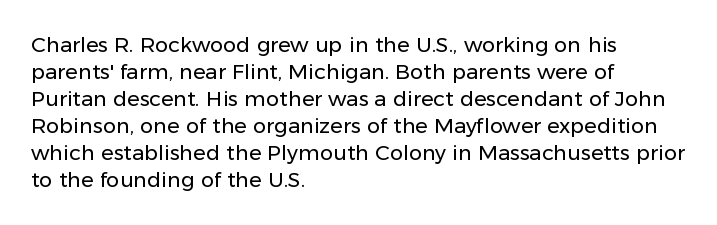
The passage shown is not underscored anywhere. Summary of vertical rhythm: regular, with standard interline spacing. The rag falls on the right side of this text block. Notice how the stems are strictly vertical — no italics here. Vertical stems look standard width or narrower in stroke.
